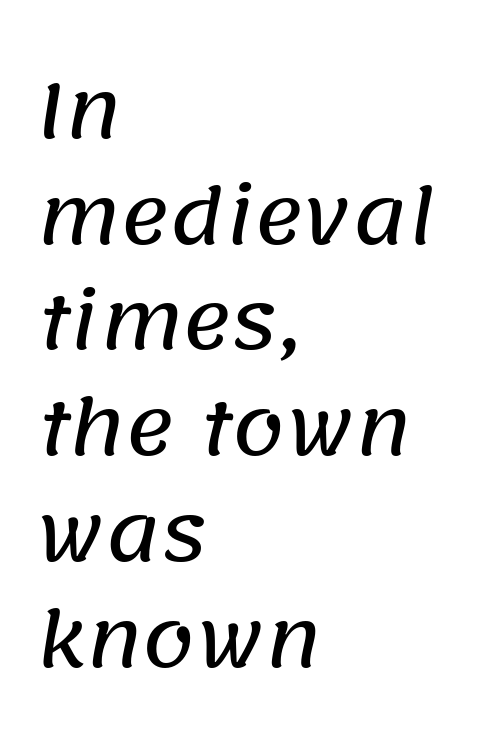
Q: Is the typeface a serif or a sans-serif typeface? A: Sans-serif.
Q: Is the text underlined? A: No.
Q: How is the paragraph aligned? A: Left-aligned.
Q: Is the spacing between letters normal or unusually wide? A: Normal.
Q: Is the spacing between lines tight, normal or loose? A: Normal.
Q: Width (condensed, normal, or wide)? A: Normal.
Q: Stroke contrast? A: Low.
Q: x-height? A: Large.
Q: Monospaced? A: No.
